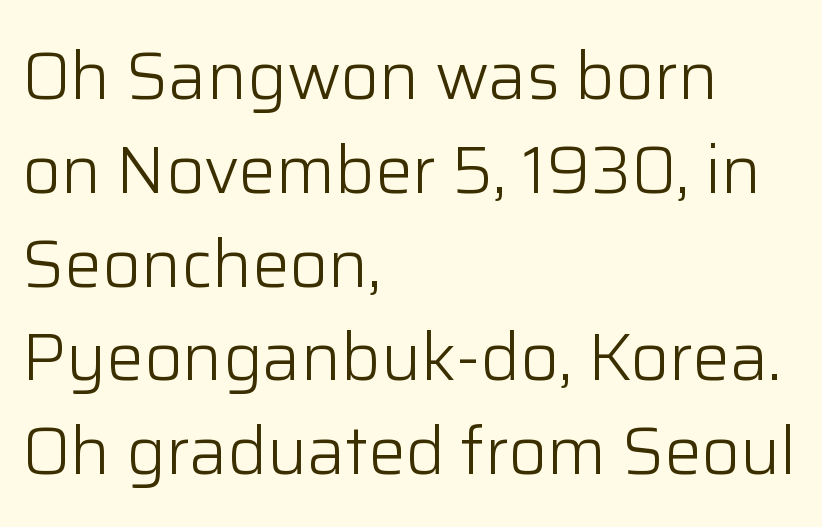
{"serif": "no", "italic": "no", "bold": "no", "weight": "light", "width": "normal", "stroke_contrast": "low", "x_height": "medium", "monospaced": "no", "underline": "no", "align": "left", "line_spacing": "normal", "line_spacing_ratio": 1.4, "letter_spacing": "normal", "letter_spacing_em": 0.0, "glyph_px": 67}
